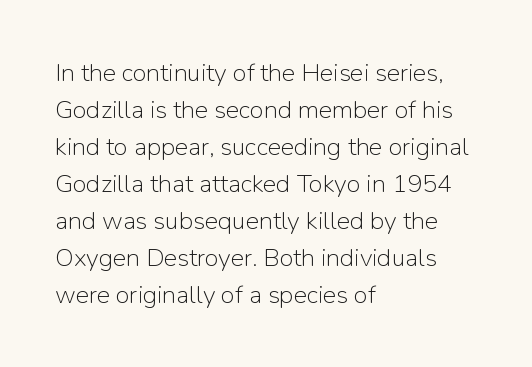
The image shows 25 px text type, upright; set left-aligned, normal line spacing (1.48x), normal letter spacing, not underlined.
